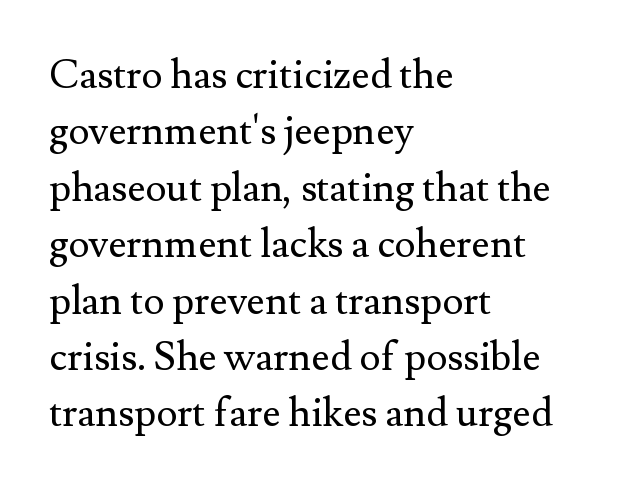
Q: Is the text bold? A: No.
Q: Is the text italic (slanted)? A: No, it is upright.
Q: Is the typeface a serif or a sans-serif typeface? A: Serif.
Q: Is the text underlined? A: No.
Q: How is the paragraph aligned? A: Left-aligned.
Q: Is the spacing between letters normal or unusually wide? A: Normal.
Q: Is the spacing between lines tight, normal or loose? A: Normal.
Q: Width (condensed, normal, or wide)? A: Normal.
Q: Stroke contrast? A: Medium.
Q: x-height? A: Small.
Q: Monospaced? A: No.
